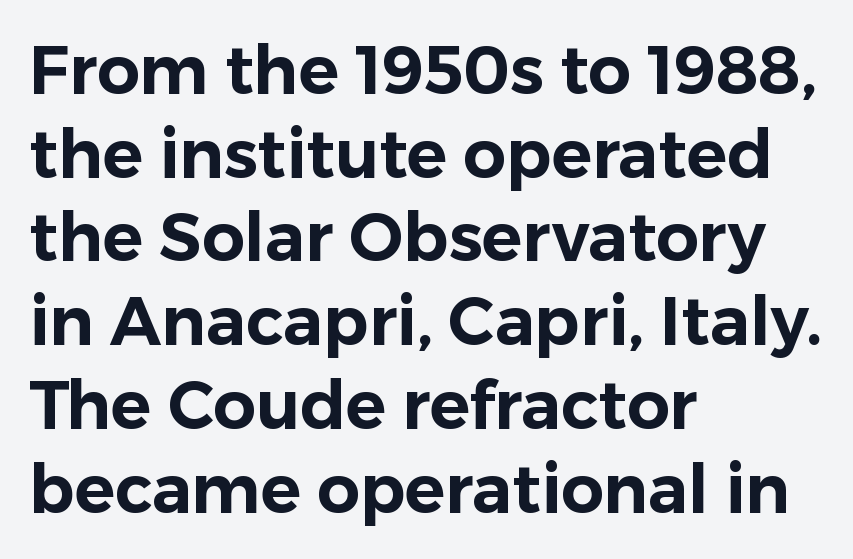
The image shows 67 px sans-serif type, upright; set left-aligned, normal line spacing (1.25x), normal letter spacing, not underlined; low stroke contrast and a medium x-height.
